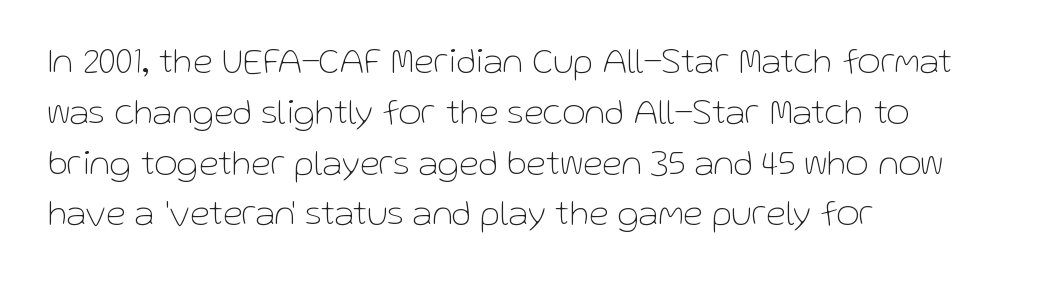
{"serif": "no", "italic": "no", "bold": "no", "weight": "thin", "width": "normal", "stroke_contrast": "low", "x_height": "medium", "monospaced": "no", "underline": "no", "align": "left", "line_spacing": "normal", "line_spacing_ratio": 1.41, "letter_spacing": "normal", "letter_spacing_em": 0.0, "glyph_px": 36}
